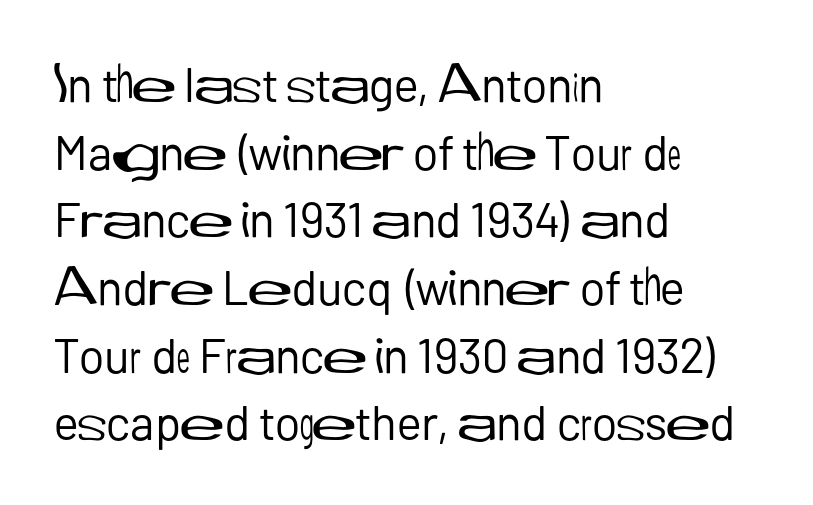
The image shows 48 px regular-weight sans-serif type, upright; set left-aligned, normal line spacing (1.41x), normal letter spacing, not underlined; low stroke contrast and a medium x-height.
